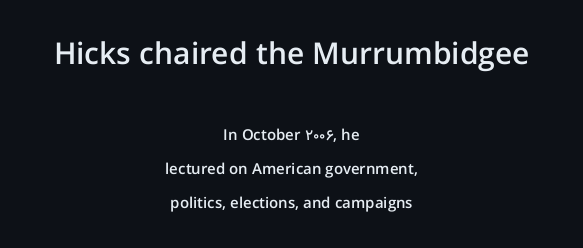
Q: Is the text bold? A: Semi-bold.
Q: Is the text italic (slanted)? A: No, it is upright.
Q: Is the typeface a serif or a sans-serif typeface? A: Sans-serif.
Q: Is the text underlined? A: No.
Q: How is the paragraph aligned? A: Centered.
Q: Is the spacing between letters normal or unusually wide? A: Normal.
Q: Is the spacing between lines tight, normal or loose? A: Loose.
Q: Which block of text is set in a larger size, the first (top) or the second (bottom)? A: The first (top) one.
Q: Width (condensed, normal, or wide)? A: Normal.
Q: Stroke contrast? A: Low.
Q: x-height? A: Medium.
Q: Monospaced? A: No.
